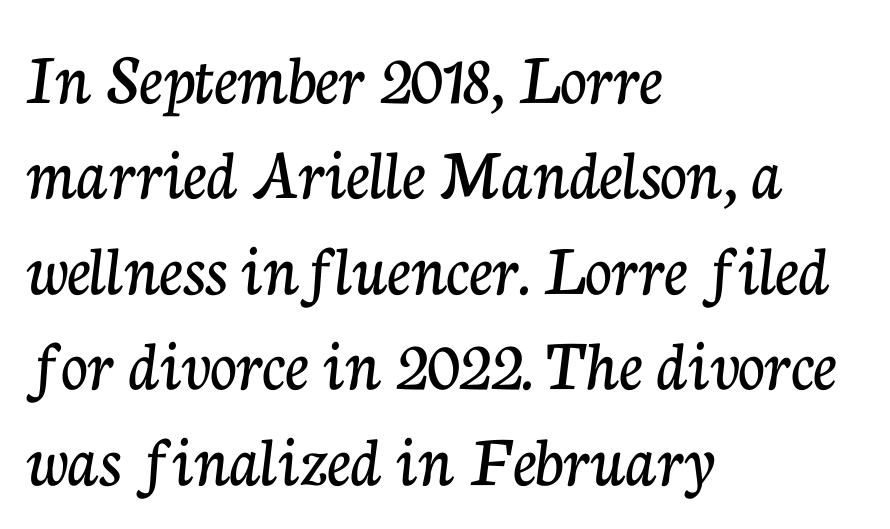
{"serif": "yes", "width": "normal", "stroke_contrast": "low", "x_height": "medium", "monospaced": "no", "underline": "no", "align": "left", "line_spacing": "normal", "line_spacing_ratio": 1.29, "letter_spacing": "normal", "letter_spacing_em": 0.0, "glyph_px": 74}
